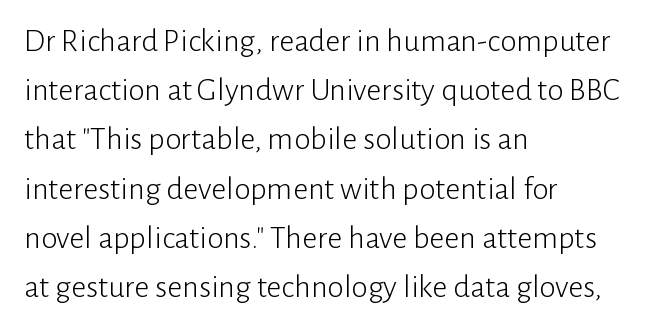
One glance says typical: line gaps are just what's usual. Is this a heavy cut? Hardly; it is regular or lighter. The rendering shows plain stroke endings on the letterforms — a sans-serif design. Does the lettering tilt? It doesn't — this is upright. Letter spacing: default. The space directly below the letters is spotless.
